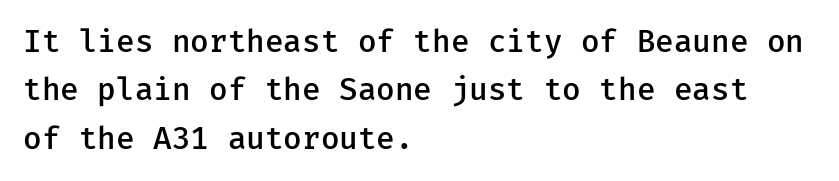
{"serif": "no", "italic": "no", "bold": "semi", "weight": "semibold", "width": "normal", "stroke_contrast": "low", "x_height": "medium", "underline": "no", "align": "left", "line_spacing": "normal", "line_spacing_ratio": 1.56, "letter_spacing": "normal", "letter_spacing_em": 0.0, "glyph_px": 31}
